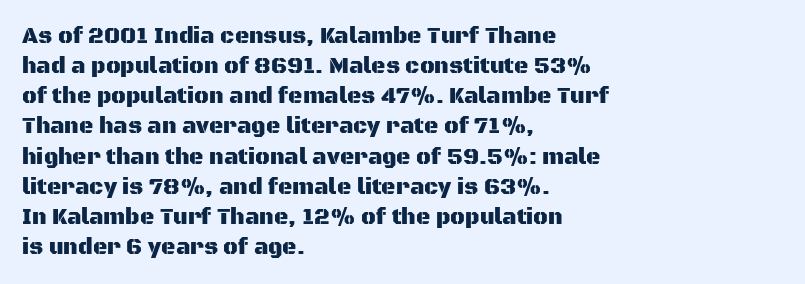
The image shows 22 px text type, upright; set left-aligned, normal line spacing (1.37x), normal letter spacing, not underlined.
